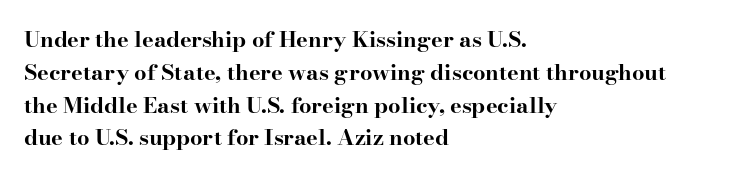
Nobody touched the tracking dial on this one. Alignment: flush left. Tall strokes in this sample are plumb rather than angled. Weight: bold.
